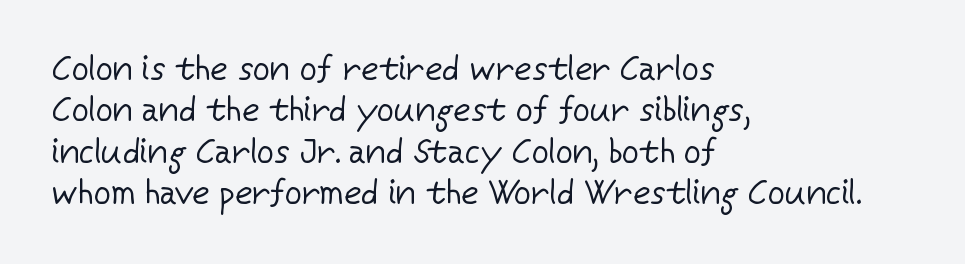
Q: Is the text bold? A: No.
Q: Is the text italic (slanted)? A: No, it is upright.
Q: Is the typeface a serif or a sans-serif typeface? A: Sans-serif.
Q: Is the text underlined? A: No.
Q: How is the paragraph aligned? A: Left-aligned.
Q: Is the spacing between letters normal or unusually wide? A: Normal.
Q: Width (condensed, normal, or wide)? A: Normal.
Q: Stroke contrast? A: Low.
Q: x-height? A: Medium.
Q: Monospaced? A: No.
